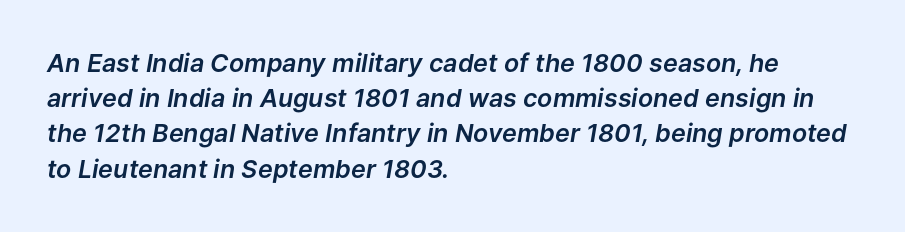
Q: Is the text italic (slanted)? A: Yes, it leans right by about 9 degrees.
Q: Is the text underlined? A: No.
Q: How is the paragraph aligned? A: Left-aligned.
Q: Is the spacing between letters normal or unusually wide? A: Normal.
Q: Is the spacing between lines tight, normal or loose? A: Normal.
